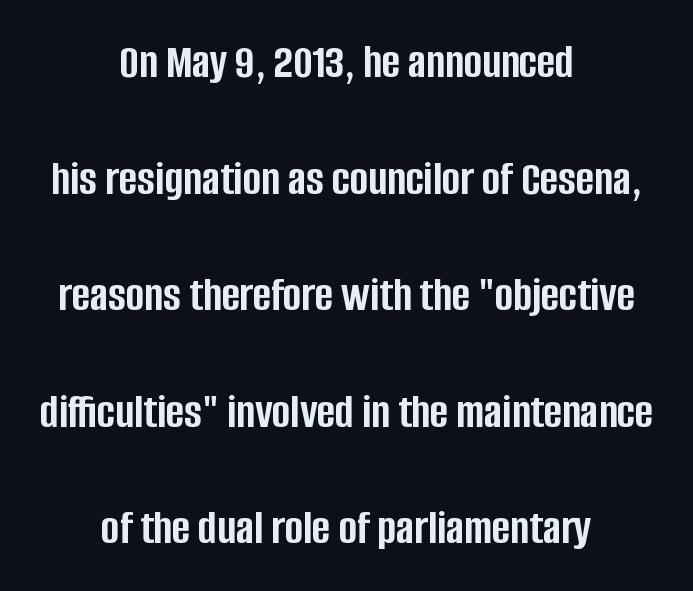
A full-strength bold gives these letters their thick strokes. Designer's note — italics off, roman on. The lines in this sample share a center point and differ in where they start and stop. This rendering features lettering with no underline. The rendering keeps characters at their native spacing. Serifs: no, the terminals of the letterforms are clean.
